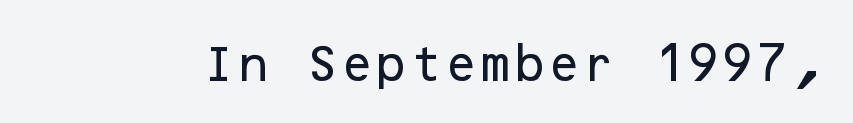
The font's upright variant was chosen for this text. The strip under each line holds only bare page. Tracking value appears to be zero — textbook default spacing. The designer went with a sans here, leaving each stem footless.
